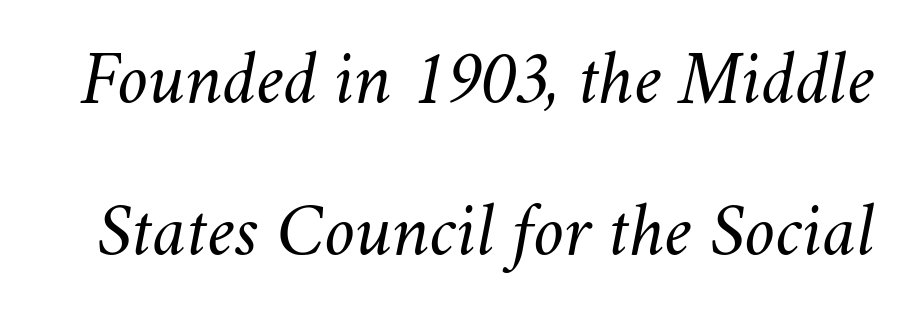
{"italic": "yes", "lean": "right", "slant_degrees": 11, "bold": "no", "weight": "light", "width": "normal", "stroke_contrast": "medium", "x_height": "small", "monospaced": "no", "underline": "no", "line_spacing": "loose", "line_spacing_ratio": 1.98, "letter_spacing": "normal", "letter_spacing_em": 0.0, "glyph_px": 77}
